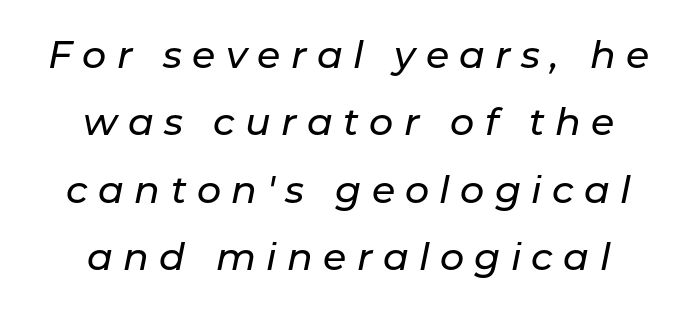
The image shows 38 px text type, italic (leaning right); set centered, line spacing 1.77x, unusually wide letter spacing (+0.27 em), not underlined; low stroke contrast and a medium x-height.
